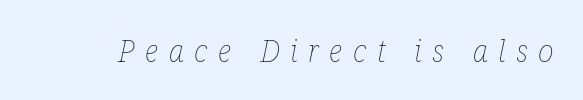
Q: Is the text bold? A: No.
Q: Is the text italic (slanted)? A: Yes, it leans right by about 12 degrees.
Q: Is the text underlined? A: No.
Q: Is the spacing between letters normal or unusually wide? A: Unusually wide.
Q: Width (condensed, normal, or wide)? A: Condensed.
Q: Stroke contrast? A: Low.
Q: x-height? A: Medium.
Q: Monospaced? A: No.
